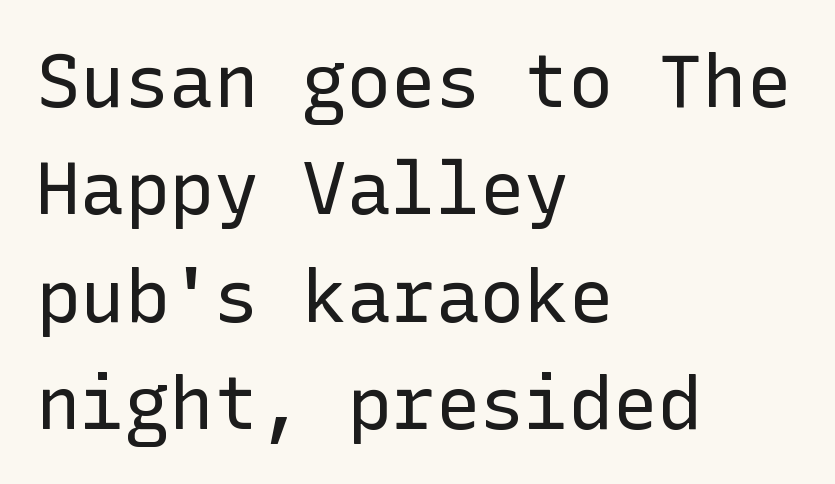
Q: Is the text bold? A: No.
Q: Is the text italic (slanted)? A: No, it is upright.
Q: Is the typeface a serif or a sans-serif typeface? A: Sans-serif.
Q: Is the text underlined? A: No.
Q: How is the paragraph aligned? A: Left-aligned.
Q: Is the spacing between letters normal or unusually wide? A: Normal.
Q: Is the spacing between lines tight, normal or loose? A: Normal.
Q: Width (condensed, normal, or wide)? A: Normal.
Q: Stroke contrast? A: Low.
Q: x-height? A: Medium.
